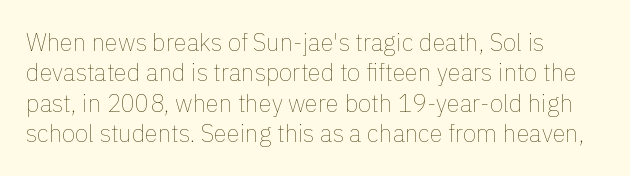
Q: Is the text bold? A: No.
Q: Is the text italic (slanted)? A: No, it is upright.
Q: Is the text underlined? A: No.
Q: How is the paragraph aligned? A: Left-aligned.
Q: Is the spacing between letters normal or unusually wide? A: Normal.
Q: Is the spacing between lines tight, normal or loose? A: Normal.
